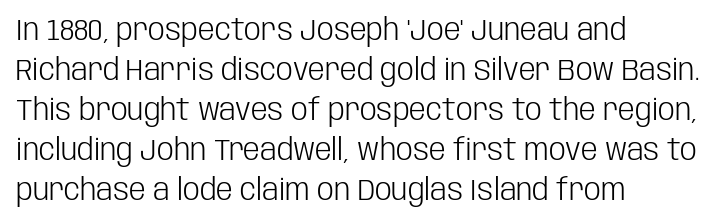
The image shows 30 px light, condensed sans-serif type, upright; set left-aligned, normal line spacing (1.33x), normal letter spacing, not underlined; low stroke contrast and a large x-height.
